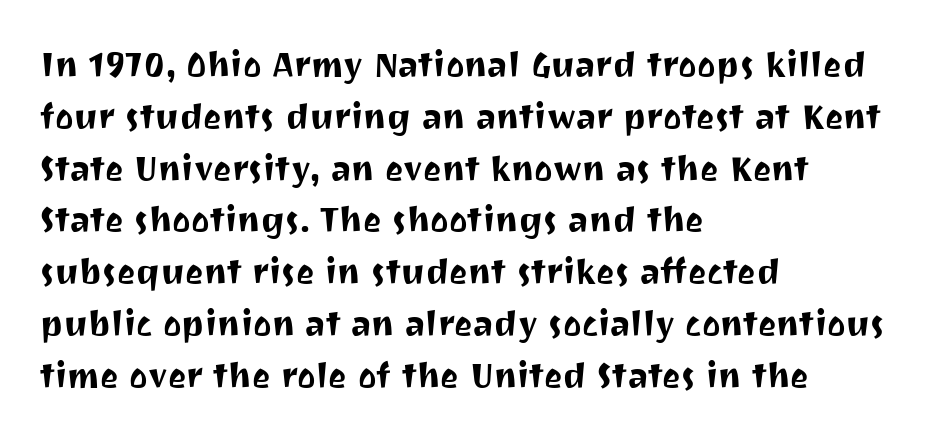
Q: Is the text italic (slanted)? A: No, it is upright.
Q: Is the typeface a serif or a sans-serif typeface? A: Sans-serif.
Q: Is the text underlined? A: No.
Q: How is the paragraph aligned? A: Left-aligned.
Q: Is the spacing between letters normal or unusually wide? A: Normal.
Q: Is the spacing between lines tight, normal or loose? A: Normal.
Q: Width (condensed, normal, or wide)? A: Normal.
Q: Stroke contrast? A: Medium.
Q: x-height? A: Medium.
Q: Monospaced? A: No.
